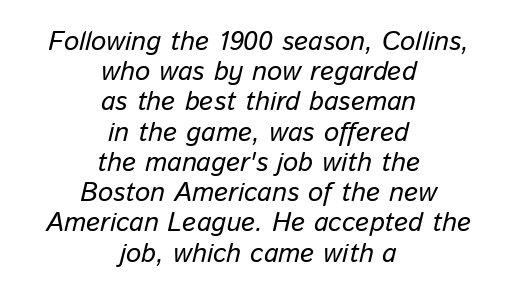
Q: Is the text italic (slanted)? A: Yes, it leans right by about 13 degrees.
Q: Is the text underlined? A: No.
Q: How is the paragraph aligned? A: Centered.
Q: Is the spacing between letters normal or unusually wide? A: Normal.
Q: Is the spacing between lines tight, normal or loose? A: Tight.
